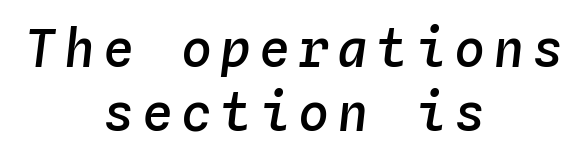
Q: Is the text bold? A: Semi-bold.
Q: Is the text italic (slanted)? A: Yes, it leans right by about 4 degrees.
Q: Is the text underlined? A: No.
Q: How is the paragraph aligned? A: Centered.
Q: Width (condensed, normal, or wide)? A: Normal.
Q: Stroke contrast? A: Low.
Q: x-height? A: Medium.
Q: Monospaced? A: Yes.
